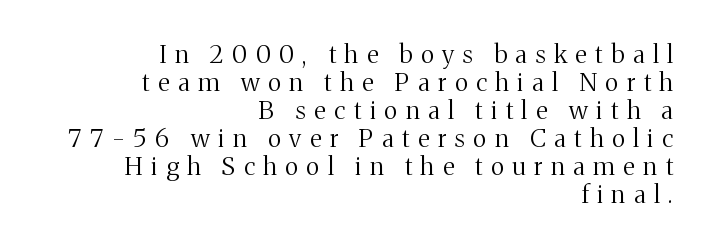
{"italic": "no", "bold": "no", "underline": "no", "align": "right", "line_spacing": "tight", "line_spacing_ratio": 1.12, "letter_spacing": "wide", "letter_spacing_em": 0.34, "glyph_px": 25}
